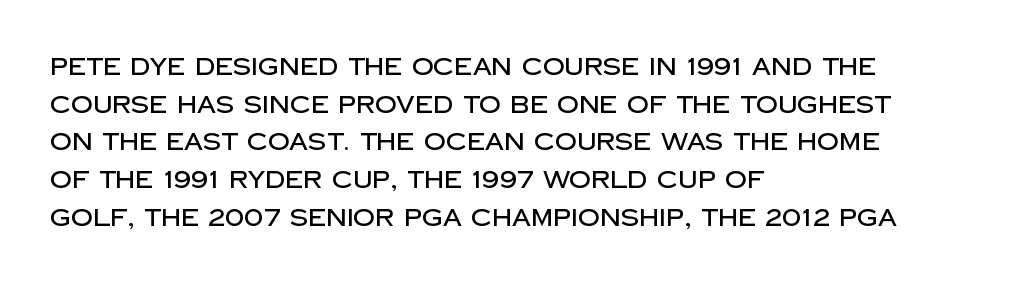
Q: Is the text italic (slanted)? A: No, it is upright.
Q: Is the text underlined? A: No.
Q: How is the paragraph aligned? A: Left-aligned.
Q: Is the spacing between letters normal or unusually wide? A: Normal.
Q: Is the spacing between lines tight, normal or loose? A: Normal.
